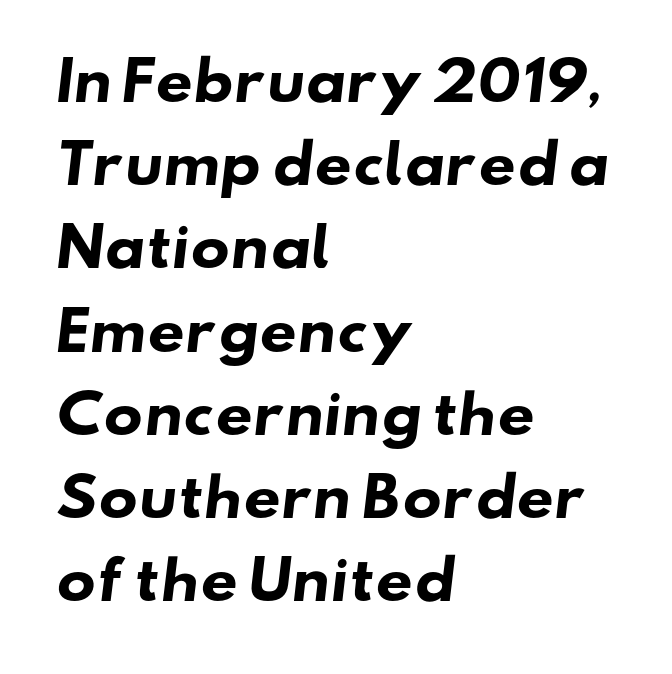
{"serif": "no", "bold": "yes", "weight": "heavy", "width": "wide", "stroke_contrast": "low", "x_height": "small", "monospaced": "no", "underline": "no", "align": "left", "line_spacing": "normal", "line_spacing_ratio": 1.6, "letter_spacing": "normal", "letter_spacing_em": 0.0, "glyph_px": 52}
